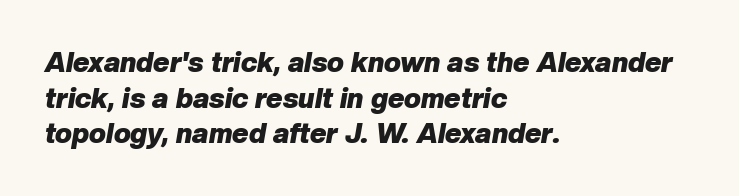
You could not count columns in this text — the font is proportionally spaced. A typesetter would call this leading conventional body-copy spacing. The whole block is typeset with a tilt. Check the space under the baseline: it is left empty.
